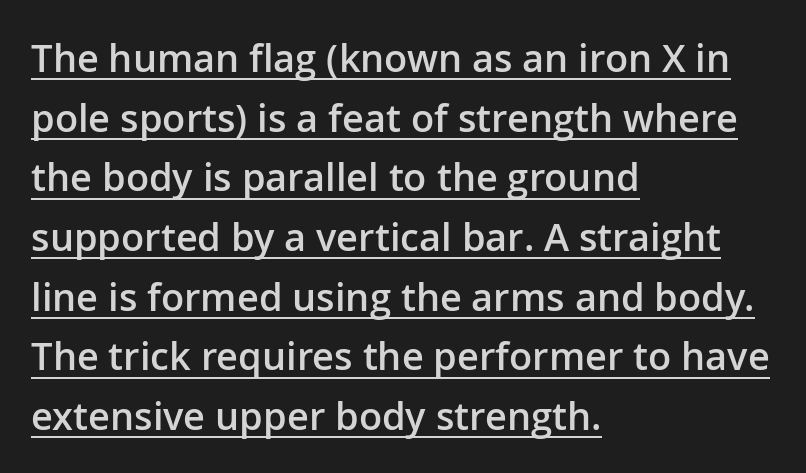
The image shows 38 px semibold sans-serif type, upright; set left-aligned, normal line spacing (1.57x), normal letter spacing, underlined; low stroke contrast and a medium x-height.
